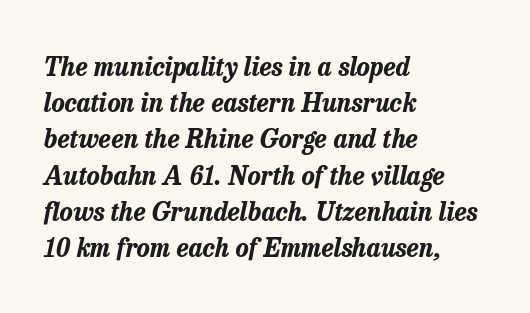
Q: Is the text bold? A: Yes.
Q: Is the text italic (slanted)? A: Yes, it leans right by about 13 degrees.
Q: Is the text underlined? A: No.
Q: How is the paragraph aligned? A: Left-aligned.
Q: Is the spacing between letters normal or unusually wide? A: Normal.
Q: Is the spacing between lines tight, normal or loose? A: Normal.
